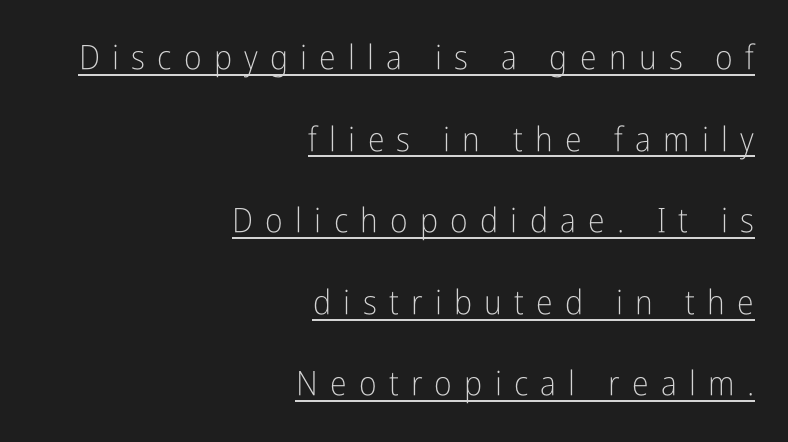
Q: Is the text bold? A: No.
Q: Is the text italic (slanted)? A: No, it is upright.
Q: Is the typeface a serif or a sans-serif typeface? A: Sans-serif.
Q: Is the text underlined? A: Yes.
Q: How is the paragraph aligned? A: Right-aligned.
Q: Is the spacing between letters normal or unusually wide? A: Unusually wide.
Q: Is the spacing between lines tight, normal or loose? A: Loose.
Q: Width (condensed, normal, or wide)? A: Condensed.
Q: Stroke contrast? A: Low.
Q: x-height? A: Medium.
Q: Monospaced? A: No.
